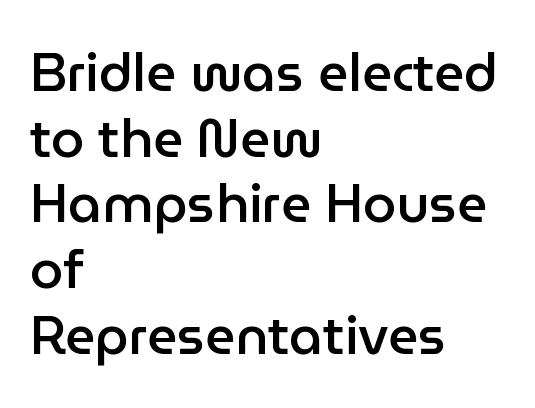
The image shows 53 px semibold sans-serif type, upright; set left-aligned, line spacing 1.24x, normal letter spacing, not underlined; low stroke contrast and a medium x-height.
